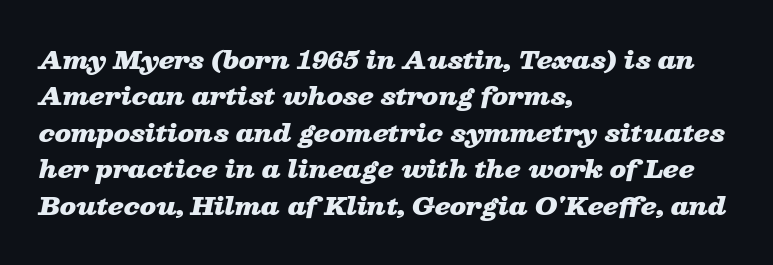
{"italic": "yes", "lean": "right", "slant_degrees": 13, "bold": "yes", "underline": "no", "align": "left", "line_spacing": "normal", "line_spacing_ratio": 1.52, "letter_spacing": "normal", "letter_spacing_em": 0.0, "glyph_px": 24}
